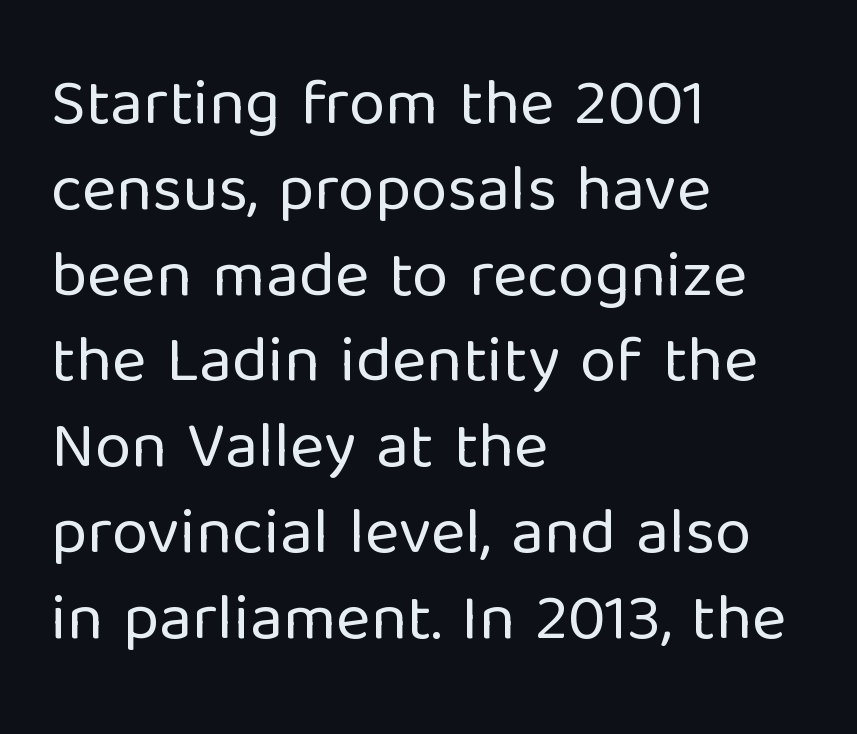
{"serif": "no", "italic": "no", "bold": "no", "weight": "regular", "width": "normal", "stroke_contrast": "low", "x_height": "medium", "monospaced": "no", "underline": "no", "align": "left", "line_spacing": "normal", "line_spacing_ratio": 1.3, "letter_spacing": "normal", "letter_spacing_em": 0.0, "glyph_px": 66}
